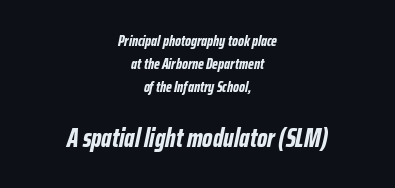
Does the leading feel generous? No, just average. Thick stems and heavy bowls — unmistakably bold. Visually the block forms a symmetrical silhouette, jagged on both flanks. Would a proofreader flag this as italicized? Yes.
